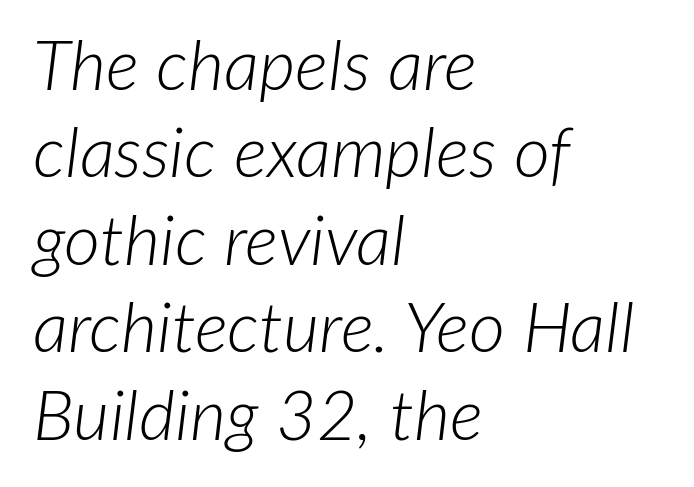
Compared with a typical body face, this is equally light or lighter still. Here the glyphs are tracked normally, forming tight word shapes. Spacing verdict: proportional, widths tailored to each character. Leading: standard. The text carries the slant typical of an italic or oblique font.
